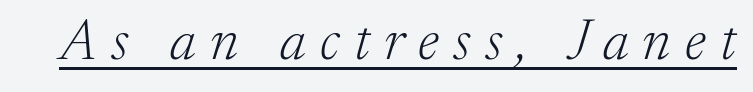
This sample uses an oblique cut, with every glyph tilted off the vertical. The text was rendered using a seriffed face with decorative stroke endings. Character widths vary here, with narrow letters taking less room than wide ones. Has an underline been added? It has. A quiet, ordinary-to-light weight characterises the typeface. Display-style spreading of the glyphs; the letterfit is very open.
